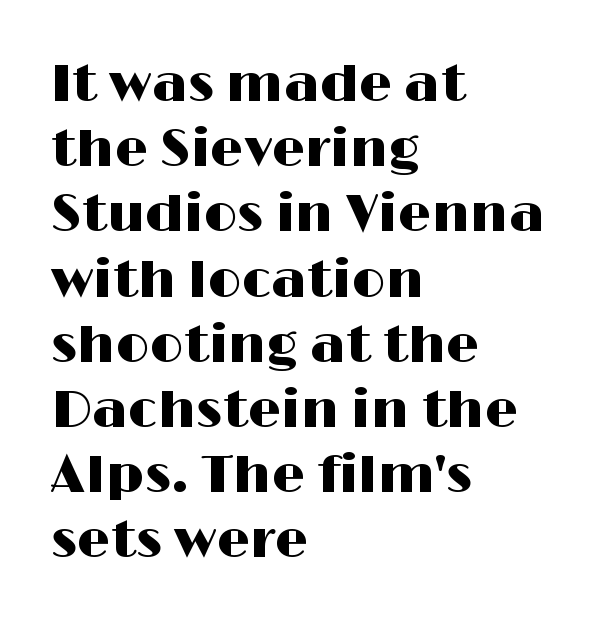
Q: Is the text italic (slanted)? A: No, it is upright.
Q: Is the typeface a serif or a sans-serif typeface? A: Sans-serif.
Q: Is the text underlined? A: No.
Q: How is the paragraph aligned? A: Left-aligned.
Q: Is the spacing between letters normal or unusually wide? A: Normal.
Q: Width (condensed, normal, or wide)? A: Wide.
Q: Stroke contrast? A: High.
Q: x-height? A: Medium.
Q: Monospaced? A: No.
